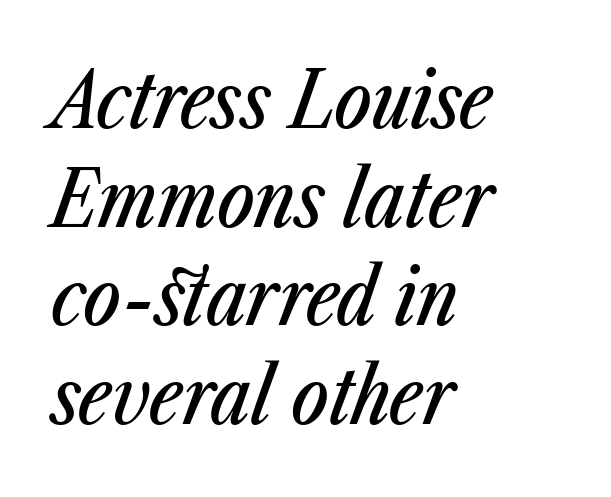
The image shows 79 px condensed type, italic (leaning right); set left-aligned, normal line spacing (1.25x), normal letter spacing, not underlined; low stroke contrast and a medium x-height.
